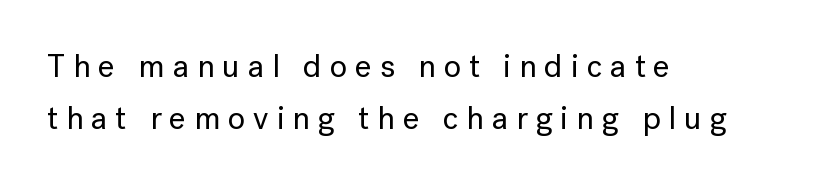
The letters stand upright; this is a roman face. Students, note that the glyphs here are deliberately spaced far apart. Here the designer chose a conventional face with non-uniform glyph widths. Just letters on the line, the space beneath them empty. Typeset ragged right — the left edge is the straight one. In terms of letterform style, serifs are entirely absent.
